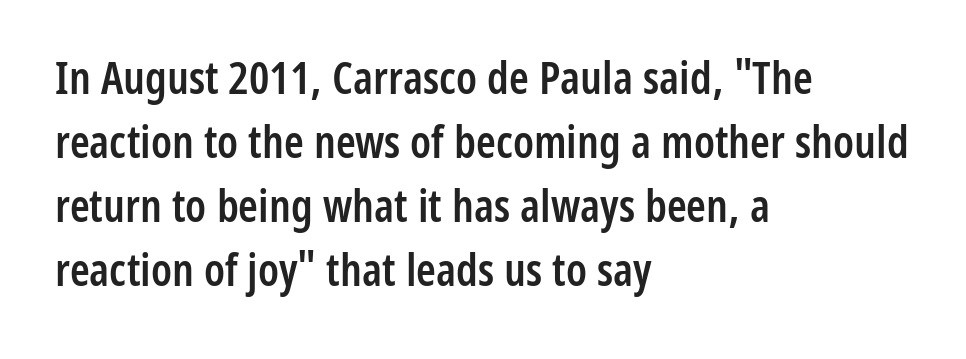
The sample has been set in demibold, a notch under bold. Which margin do the lines hug? The left one — the right edge is uneven. Glance below the letters and you will spot only blank space. Regarding leading, the lines here are spaced in the standard way.
